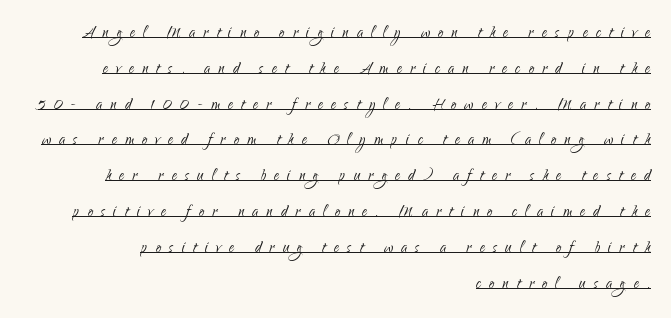
Q: Is the text bold? A: No.
Q: Is the text italic (slanted)? A: Yes.
Q: Is the text underlined? A: Yes.
Q: How is the paragraph aligned? A: Right-aligned.
Q: Is the spacing between letters normal or unusually wide? A: Unusually wide.
